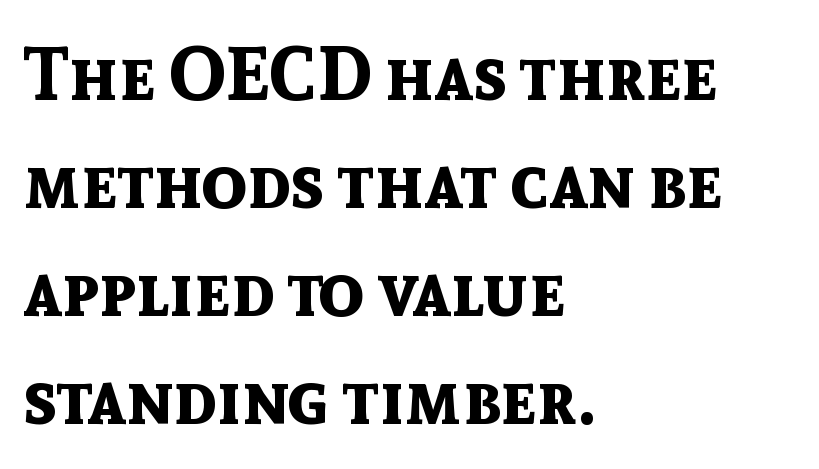
Character widths vary here, with narrow letters taking less room than wide ones. The letterforms sit shoulder to shoulder at normal distance. Compared with typical paragraphs, the rows here are spaced about the same. One-word summary of the alignment: left. Look at the stroke-to-counter ratio: heavy, a bold. Descenders are the only things crossing below the line.
